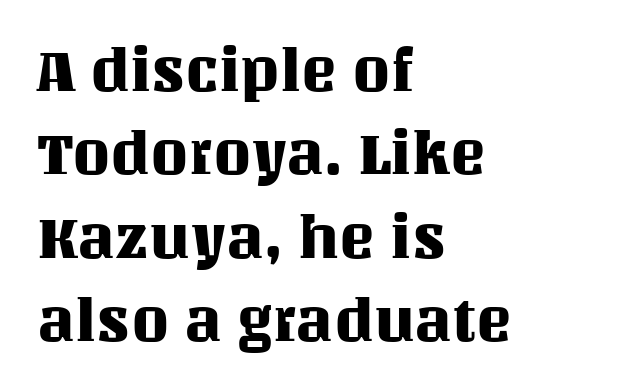
Check the space under the baseline: it is left empty. The letters advance in unequal steps, a hallmark of proportional type. In terms of leading, this rendering sits right in the middle. This sample uses an upright cut, with every glyph sitting square on the baseline.
